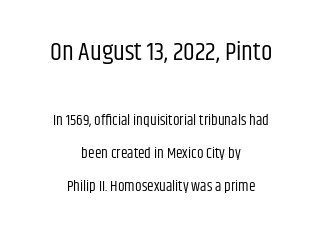
{"italic": "no", "bold": "no", "underline": "no", "align": "center", "line_spacing": "loose", "line_spacing_ratio": 2.18, "letter_spacing": "normal", "letter_spacing_em": 0.0, "larger_block": "first", "size_ratio": 1.73, "glyph_px": 26}
